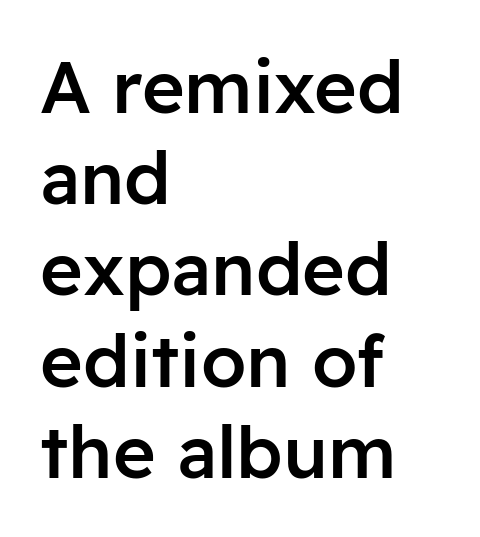
Q: Is the text bold? A: Semi-bold.
Q: Is the text italic (slanted)? A: No, it is upright.
Q: Is the typeface a serif or a sans-serif typeface? A: Sans-serif.
Q: Is the text underlined? A: No.
Q: How is the paragraph aligned? A: Left-aligned.
Q: Is the spacing between letters normal or unusually wide? A: Normal.
Q: Is the spacing between lines tight, normal or loose? A: Normal.
Q: Width (condensed, normal, or wide)? A: Normal.
Q: Stroke contrast? A: Low.
Q: x-height? A: Medium.
Q: Monospaced? A: No.
